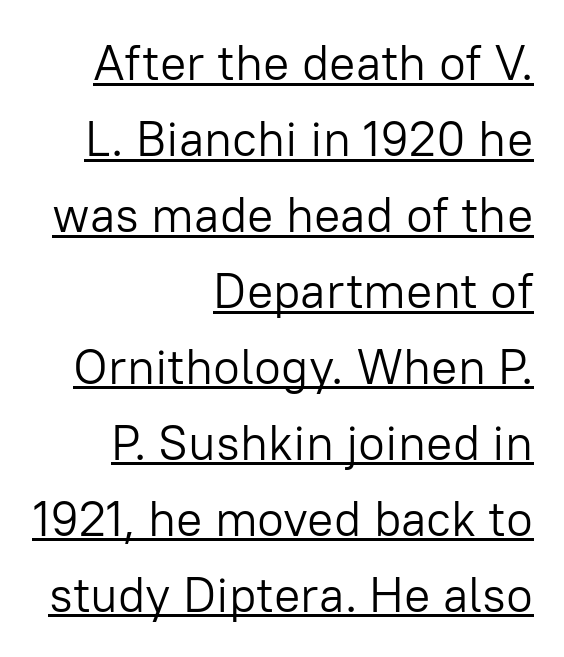
Q: Is the text bold? A: No.
Q: Is the text italic (slanted)? A: No, it is upright.
Q: Is the typeface a serif or a sans-serif typeface? A: Sans-serif.
Q: Is the text underlined? A: Yes.
Q: How is the paragraph aligned? A: Right-aligned.
Q: Is the spacing between letters normal or unusually wide? A: Normal.
Q: Is the spacing between lines tight, normal or loose? A: Normal.
Q: Width (condensed, normal, or wide)? A: Normal.
Q: Stroke contrast? A: Low.
Q: x-height? A: Medium.
Q: Monospaced? A: No.
